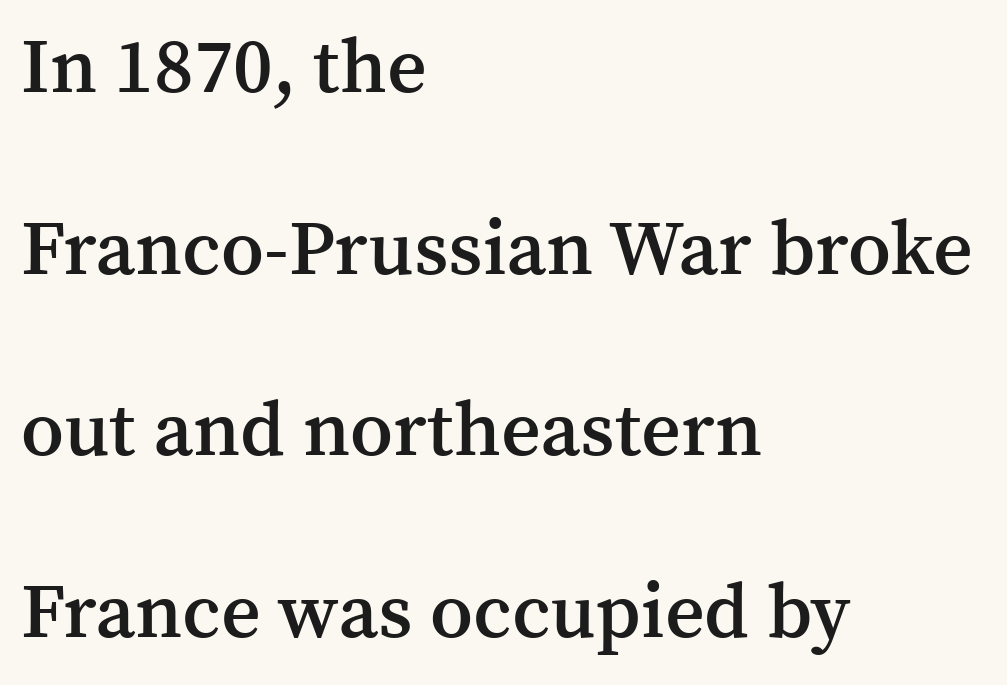
Q: Is the text bold? A: Semi-bold.
Q: Is the text italic (slanted)? A: No, it is upright.
Q: Is the typeface a serif or a sans-serif typeface? A: Serif.
Q: Is the text underlined? A: No.
Q: How is the paragraph aligned? A: Left-aligned.
Q: Is the spacing between letters normal or unusually wide? A: Normal.
Q: Is the spacing between lines tight, normal or loose? A: Loose.
Q: Width (condensed, normal, or wide)? A: Normal.
Q: Stroke contrast? A: Medium.
Q: x-height? A: Medium.
Q: Monospaced? A: No.
